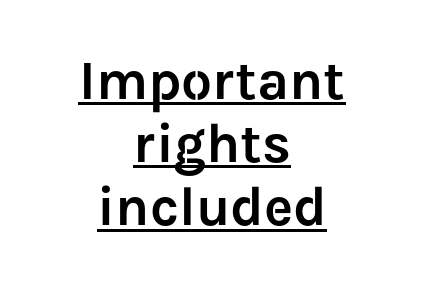
{"serif": "no", "italic": "no", "width": "normal", "stroke_contrast": "low", "x_height": "medium", "monospaced": "no", "underline": "yes", "align": "center", "line_spacing": "tight", "line_spacing_ratio": 1.15, "letter_spacing": "normal", "letter_spacing_em": 0.0, "glyph_px": 55}
